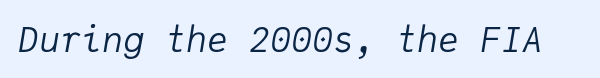
{"italic": "yes", "lean": "right", "slant_degrees": 9, "bold": "no", "weight": "regular", "width": "normal", "stroke_contrast": "low", "x_height": "medium", "monospaced": "yes", "underline": "no", "letter_spacing": "normal", "letter_spacing_em": 0.0, "glyph_px": 35}
